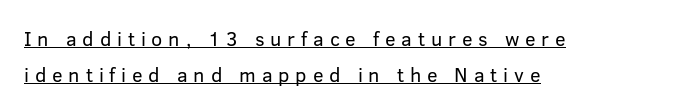
The image shows 20 px text type, upright; set left-aligned, line spacing 1.8x, unusually wide letter spacing (+0.29 em), underlined.
